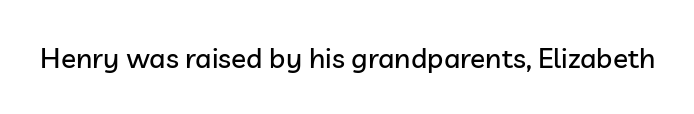
Tracking here is standard; glyphs follow each other at the usual distance. You can tell it's not italic because the verticals are truly vertical. Typographically, this falls in the sans-serif category. The letters advance in unequal steps, a hallmark of proportional type. No word sits above an underline.
